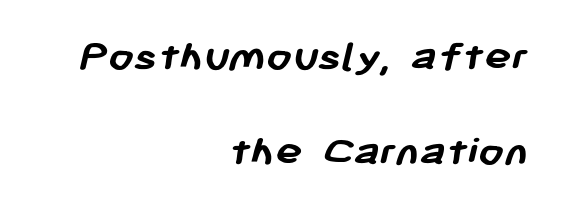
The image shows 45 px semibold sans-serif type; set right-aligned, loose line spacing (2.11x), normal letter spacing, not underlined; low stroke contrast and a medium x-height.
